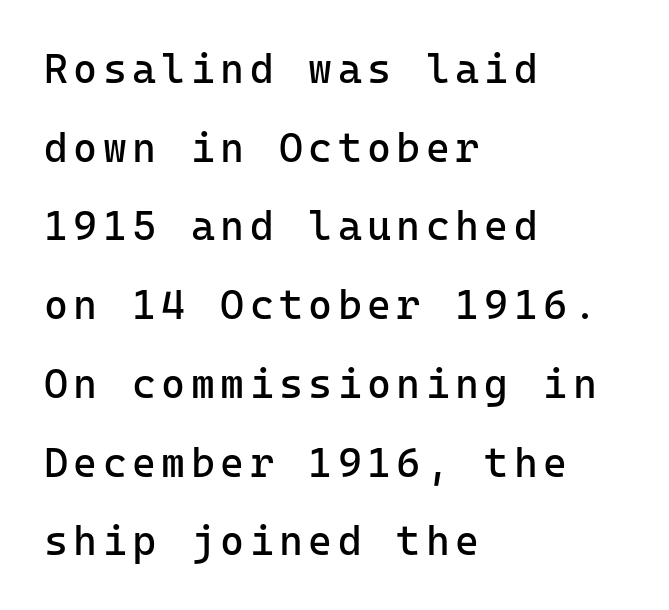
Q: Is the text bold? A: No.
Q: Is the text italic (slanted)? A: No, it is upright.
Q: Is the typeface a serif or a sans-serif typeface? A: Sans-serif.
Q: Is the text underlined? A: No.
Q: How is the paragraph aligned? A: Left-aligned.
Q: Is the spacing between lines tight, normal or loose? A: Loose.
Q: Width (condensed, normal, or wide)? A: Normal.
Q: Stroke contrast? A: Low.
Q: x-height? A: Medium.
Q: Monospaced? A: Yes.
